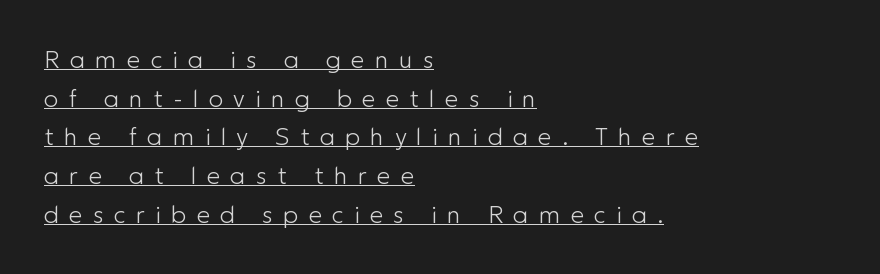
{"italic": "no", "bold": "no", "underline": "yes", "align": "left", "line_spacing": "normal", "line_spacing_ratio": 1.61, "letter_spacing": "wide", "letter_spacing_em": 0.43, "glyph_px": 24}
